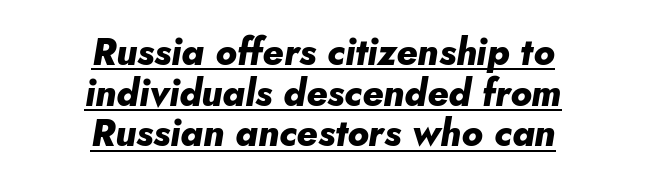
Rows of type sit shoulder to shoulder in the vertical direction. The paragraph shown floats in the horizontal middle. Nothing unusual about the tracking: characters are spaced as the font intends. Varying glyph widths throughout — classic text-font behaviour. Every character sits at an angle, as italics do. I'd describe the lettering as bold — thick and assertive.
